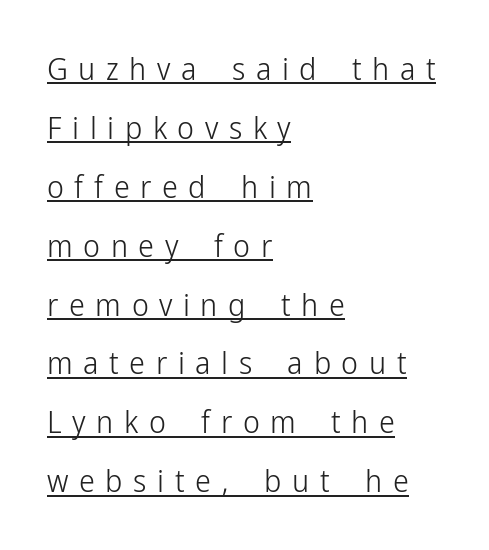
The image shows 32 px light, condensed sans-serif type, upright; set left-aligned, line spacing 1.84x, unusually wide letter spacing (+0.33 em), underlined; low stroke contrast and a medium x-height.
